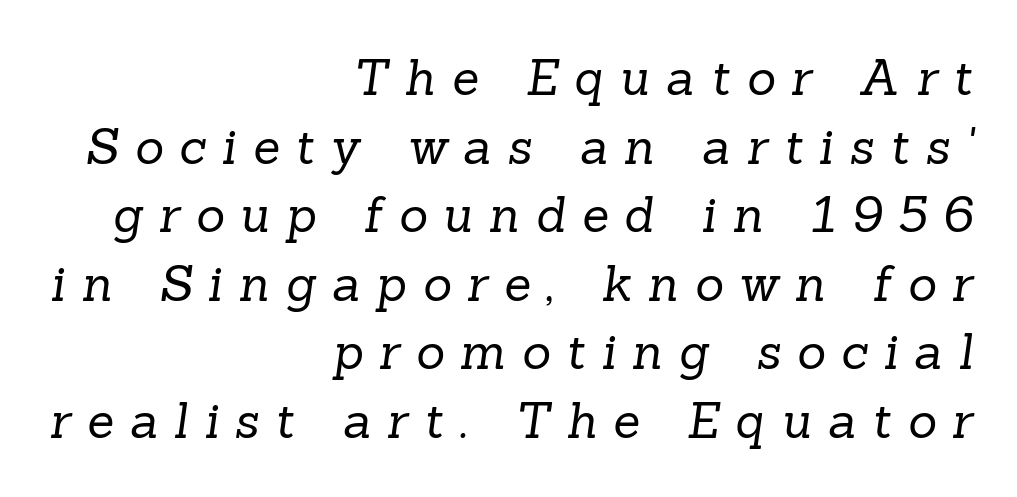
The image shows 49 px regular-weight serif type; set right-aligned, normal line spacing (1.4x), unusually wide letter spacing (+0.33 em), not underlined; low stroke contrast and a medium x-height.
